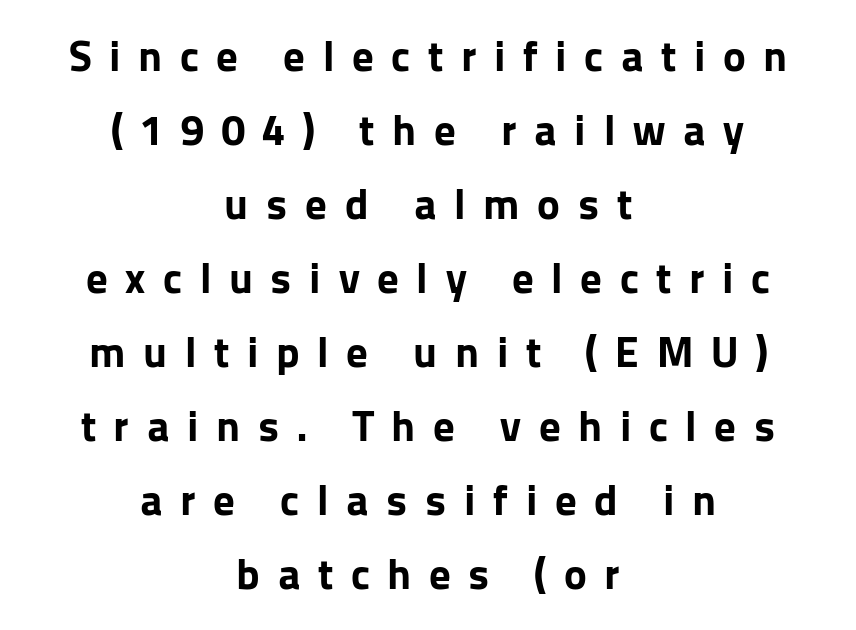
The image shows 43 px bold sans-serif type, upright; set centered, line spacing 1.72x, unusually wide letter spacing (+0.41 em), not underlined; low stroke contrast and a medium x-height.
